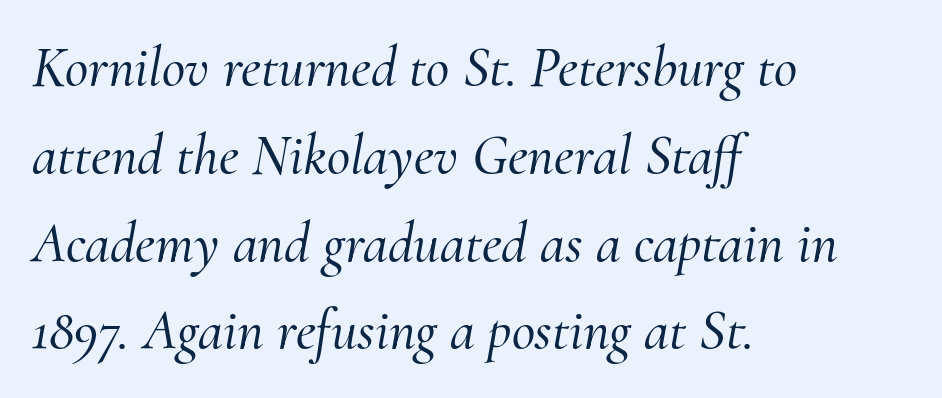
The image shows 57 px serif type, italic (leaning right); set left-aligned, normal line spacing (1.54x), normal letter spacing, not underlined; medium stroke contrast and a small x-height.
